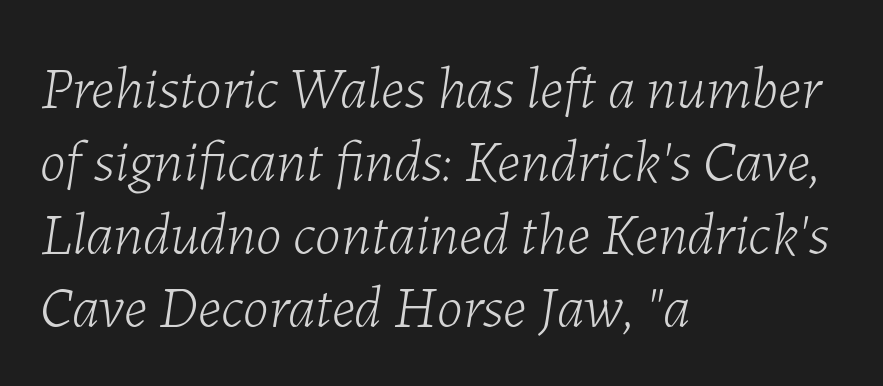
{"italic": "yes", "lean": "right", "slant_degrees": 7, "bold": "no", "weight": "light", "width": "normal", "stroke_contrast": "low", "x_height": "medium", "monospaced": "no", "underline": "no", "align": "left", "line_spacing_ratio": 1.24, "letter_spacing": "normal", "letter_spacing_em": 0.0, "glyph_px": 59}
